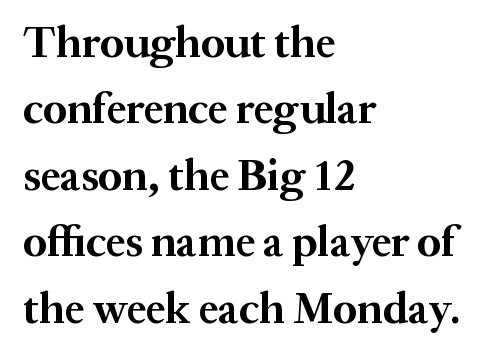
What stands out about the letter spacing? Nothing — it is the standard amount. Line starts are locked; line ends wander. The typesetting leans heavy: a genuine bold. The passage shown is not underscored anywhere. Spacing verdict: proportional, widths tailored to each character. Serif or sans? Serif — the stroke terminals have little feet.
